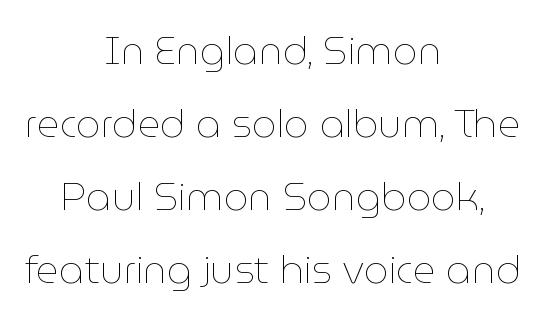
{"italic": "no", "bold": "no", "weight": "thin", "width": "normal", "stroke_contrast": "low", "x_height": "medium", "monospaced": "no", "underline": "no", "align": "center", "line_spacing_ratio": 1.87, "letter_spacing": "normal", "letter_spacing_em": 0.0, "glyph_px": 39}
